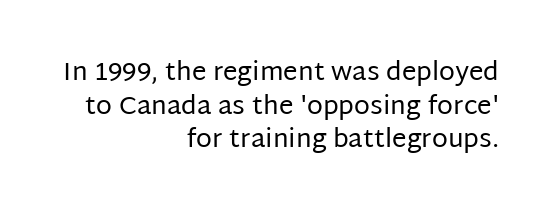
{"italic": "no", "bold": "no", "underline": "no", "align": "right", "line_spacing": "normal", "line_spacing_ratio": 1.29, "letter_spacing": "normal", "letter_spacing_em": 0.0, "glyph_px": 26}
